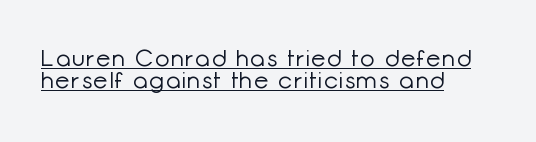
In CSS terms this would be text-align: left. Has an underline been added? It has. The letters stand upright; this is a roman face. Horizontal bands of white between lines are thin slivers.
